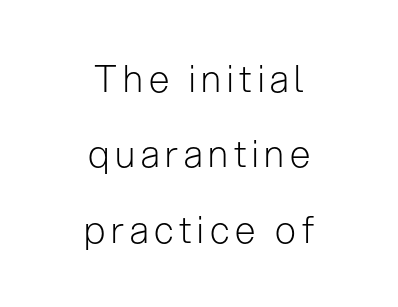
The image shows 37 px light sans-serif type, upright; set centered, loose line spacing (2.04x), not underlined; low stroke contrast and a medium x-height.
